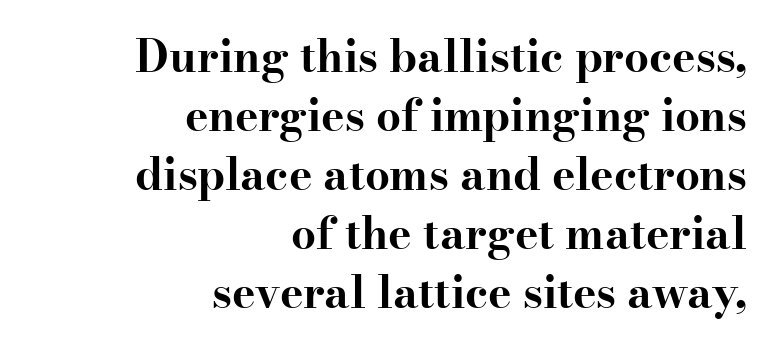
The specimen omits any rule beneath the text block's lines. Glyph-to-glyph distance matches everyday printed text. The letters advance in unequal steps, a hallmark of proportional type. Thick stems and heavy bowls — unmistakably bold.
